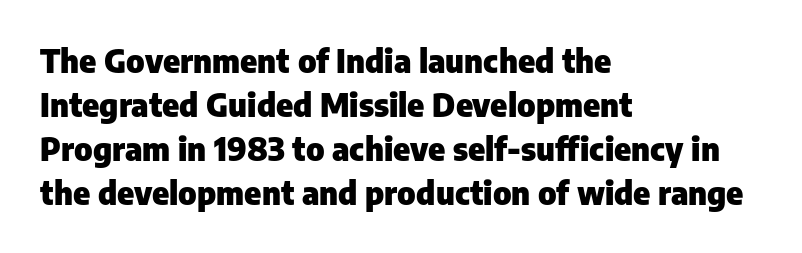
Q: Is the text bold? A: Yes.
Q: Is the text italic (slanted)? A: No, it is upright.
Q: Is the typeface a serif or a sans-serif typeface? A: Sans-serif.
Q: Is the text underlined? A: No.
Q: How is the paragraph aligned? A: Left-aligned.
Q: Is the spacing between letters normal or unusually wide? A: Normal.
Q: Is the spacing between lines tight, normal or loose? A: Normal.
Q: Width (condensed, normal, or wide)? A: Normal.
Q: Stroke contrast? A: Low.
Q: x-height? A: Medium.
Q: Monospaced? A: No.
